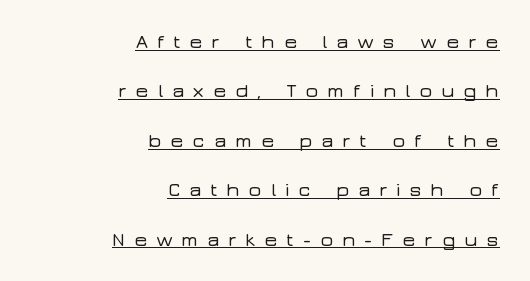
{"italic": "no", "underline": "yes", "align": "right", "line_spacing": "loose", "line_spacing_ratio": 2.47, "letter_spacing": "wide", "letter_spacing_em": 0.42, "glyph_px": 20}
